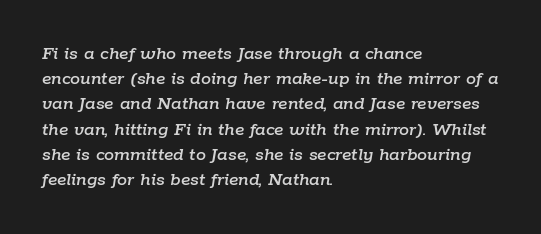
Q: Is the text italic (slanted)? A: Yes, it leans right by about 9 degrees.
Q: Is the text underlined? A: No.
Q: How is the paragraph aligned? A: Left-aligned.
Q: Is the spacing between letters normal or unusually wide? A: Normal.
Q: Is the spacing between lines tight, normal or loose? A: Normal.
